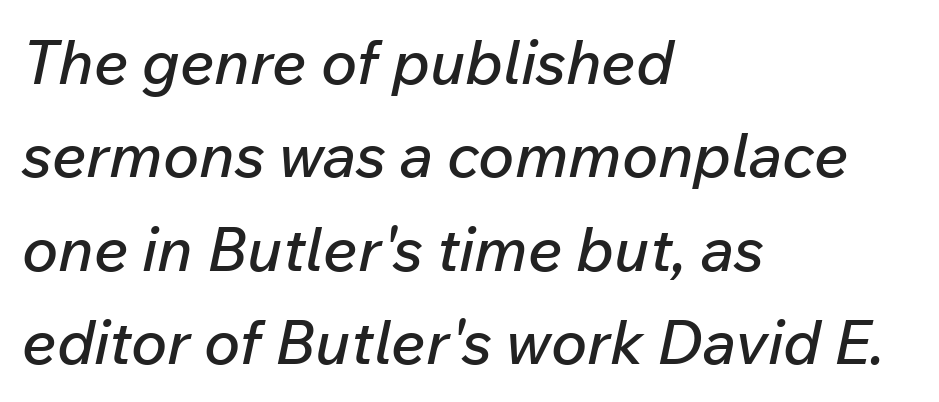
Caption: multi-line text, flush left, ragged right. The type is set solid horizontally, with unmodified tracking. Whoever set this chose a conventional vertical rhythm. The rendering applies a slant to the glyphs.
